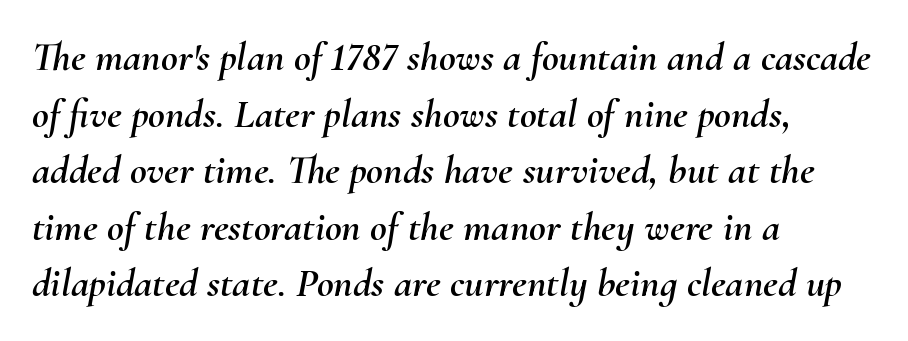
The image shows 41 px text type, italic (leaning right); set left-aligned, normal line spacing (1.38x), normal letter spacing, not underlined; medium stroke contrast and a small x-height.
